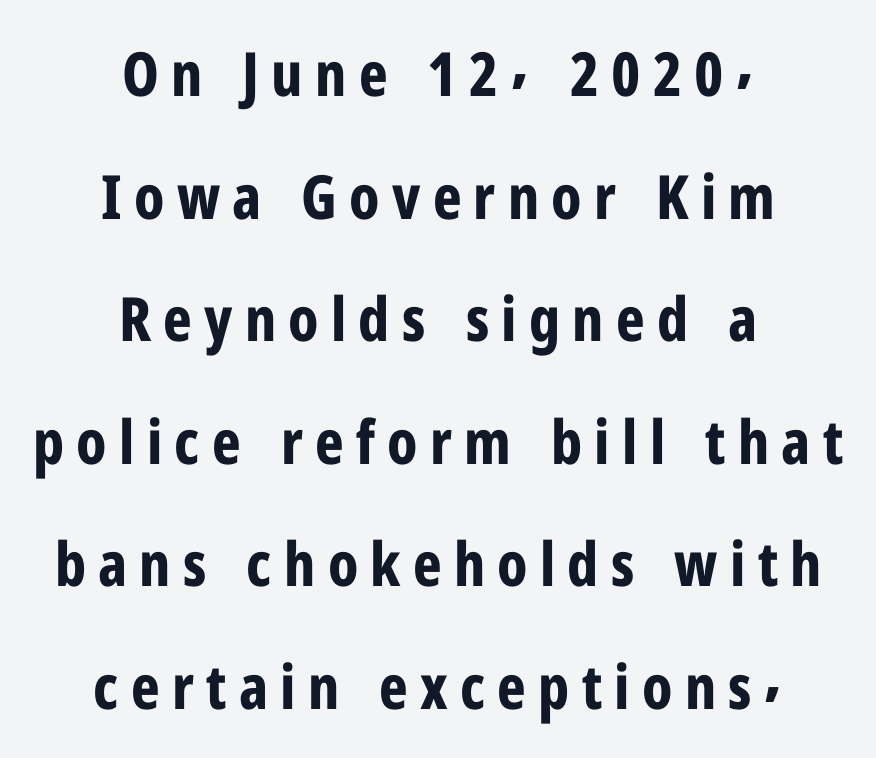
The image shows 61 px bold, condensed sans-serif type, upright; set centered, loose line spacing (2.01x), unusually wide letter spacing (+0.2 em), not underlined; low stroke contrast and a medium x-height.
